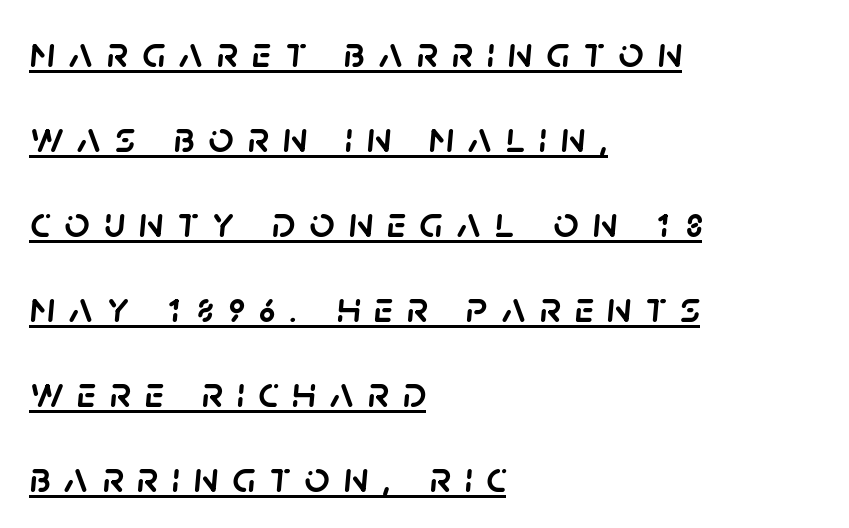
The image shows 44 px text type, italic (leaning right); set left-aligned, loose line spacing (1.93x), unusually wide letter spacing (+0.31 em), underlined; low stroke contrast and a large x-height.
